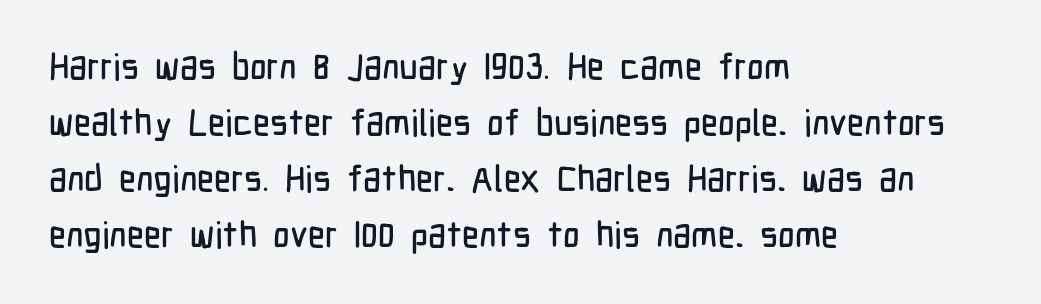
{"serif": "no", "italic": "no", "width": "condensed", "stroke_contrast": "low", "x_height": "medium", "monospaced": "no", "underline": "no", "align": "left", "line_spacing": "normal", "line_spacing_ratio": 1.56, "letter_spacing": "normal", "letter_spacing_em": 0.0, "glyph_px": 36}
